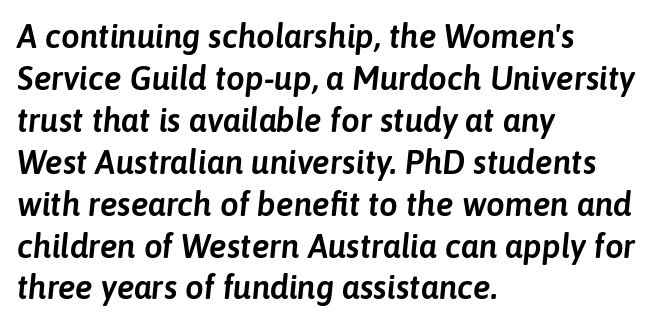
{"italic": "yes", "lean": "right", "slant_degrees": 6, "width": "normal", "stroke_contrast": "low", "x_height": "medium", "monospaced": "no", "underline": "no", "align": "left", "line_spacing": "normal", "line_spacing_ratio": 1.27, "letter_spacing": "normal", "letter_spacing_em": 0.0, "glyph_px": 33}
